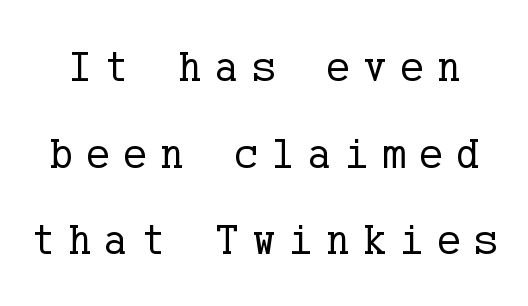
{"serif": "yes", "italic": "no", "bold": "no", "weight": "regular", "width": "normal", "stroke_contrast": "low", "x_height": "medium", "underline": "no", "line_spacing": "loose", "line_spacing_ratio": 1.97, "letter_spacing": "wide", "letter_spacing_em": 0.31, "glyph_px": 44}
